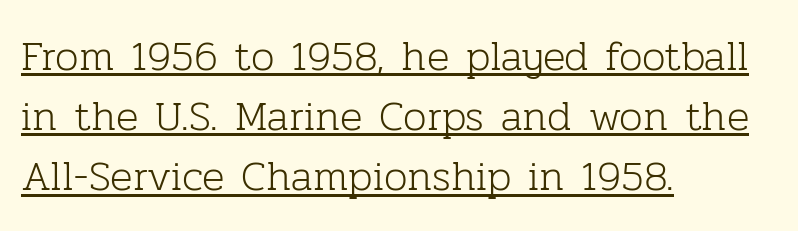
{"serif": "yes", "italic": "no", "bold": "no", "weight": "light", "width": "normal", "stroke_contrast": "low", "x_height": "medium", "monospaced": "no", "underline": "yes", "align": "left", "line_spacing": "normal", "line_spacing_ratio": 1.43, "letter_spacing": "normal", "letter_spacing_em": 0.0, "glyph_px": 42}
